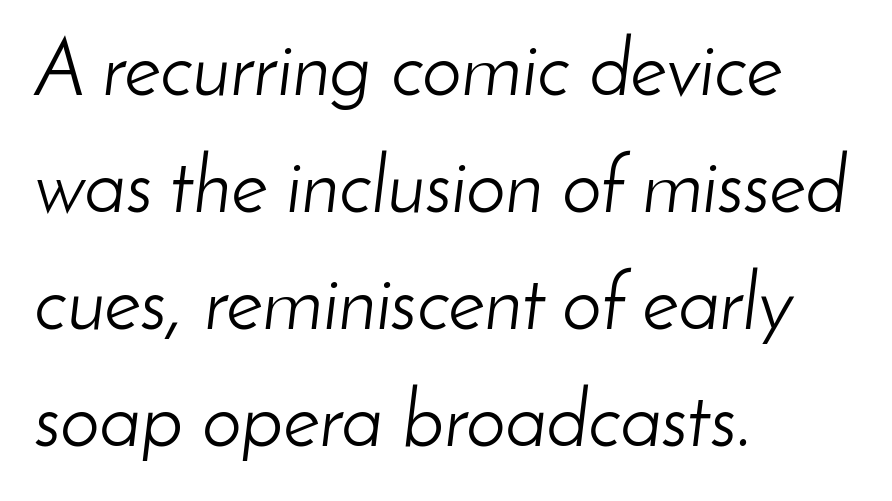
Q: Is the text bold? A: No.
Q: Is the text italic (slanted)? A: Yes, it leans right by about 8 degrees.
Q: Is the text underlined? A: No.
Q: How is the paragraph aligned? A: Left-aligned.
Q: Is the spacing between letters normal or unusually wide? A: Normal.
Q: Is the spacing between lines tight, normal or loose? A: Normal.
Q: Width (condensed, normal, or wide)? A: Normal.
Q: Stroke contrast? A: Low.
Q: x-height? A: Small.
Q: Monospaced? A: No.
